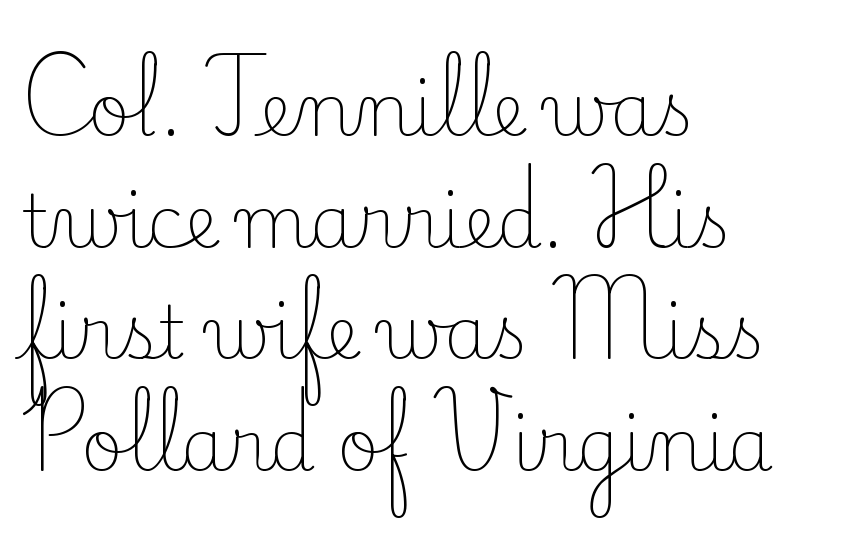
The image shows 72 px light serif type, upright; set left-aligned, normal line spacing (1.55x), normal letter spacing, not underlined; low stroke contrast and a small x-height.
